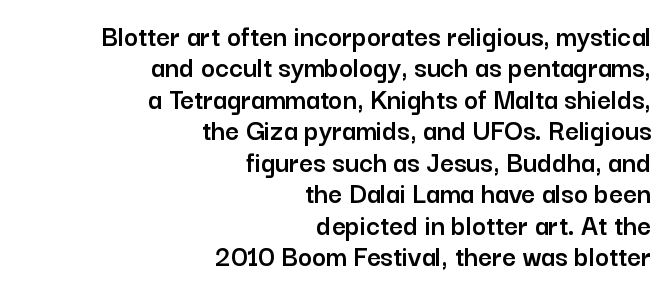
The image shows 30 px sans-serif type, upright; set right-aligned, tight line spacing (1.05x), normal letter spacing, not underlined; low stroke contrast and a medium x-height.
